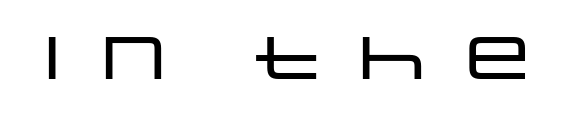
Q: Is the text italic (slanted)? A: No, it is upright.
Q: Is the typeface a serif or a sans-serif typeface? A: Sans-serif.
Q: Is the text underlined? A: No.
Q: Is the spacing between letters normal or unusually wide? A: Unusually wide.
Q: Width (condensed, normal, or wide)? A: Wide.
Q: Stroke contrast? A: Low.
Q: x-height? A: Large.
Q: Monospaced? A: No.
